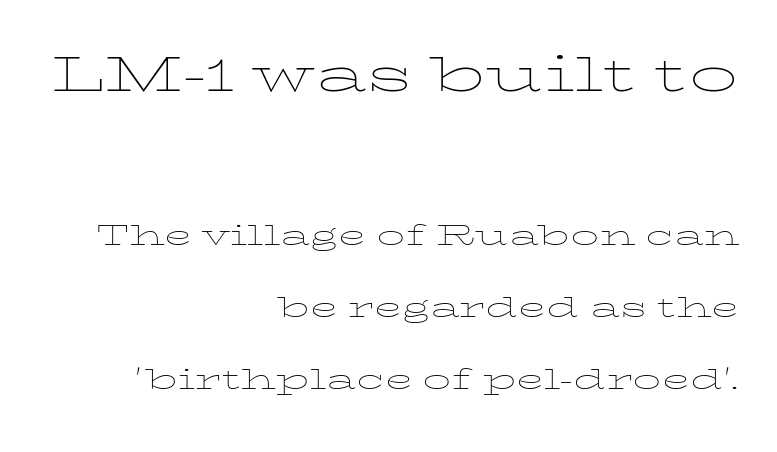
Weight: regular or lighter. If you squint, the top block still reads clearly — it's the larger of the two. Glyph-to-glyph distance matches everyday printed text. Horizontal bands of white between lines are thick stripes.
